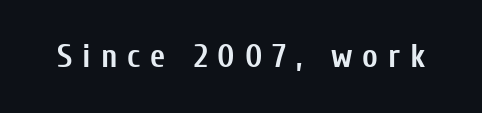
{"serif": "no", "italic": "no", "bold": "yes", "weight": "semibold", "width": "condensed", "stroke_contrast": "low", "x_height": "medium", "monospaced": "no", "underline": "no", "letter_spacing": "wide", "letter_spacing_em": 0.3, "glyph_px": 33}
